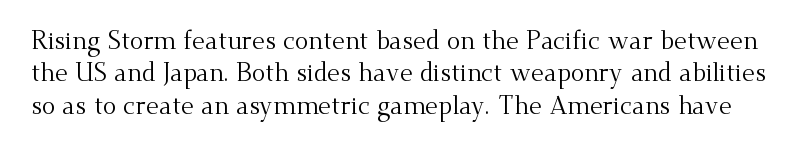
{"italic": "no", "bold": "no", "underline": "no", "line_spacing": "normal", "line_spacing_ratio": 1.3, "letter_spacing": "normal", "letter_spacing_em": 0.0, "glyph_px": 25}
